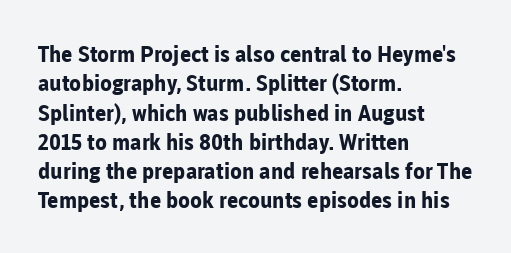
Q: Is the text bold? A: Yes.
Q: Is the text italic (slanted)? A: No, it is upright.
Q: Is the text underlined? A: No.
Q: How is the paragraph aligned? A: Left-aligned.
Q: Is the spacing between letters normal or unusually wide? A: Normal.
Q: Is the spacing between lines tight, normal or loose? A: Normal.
